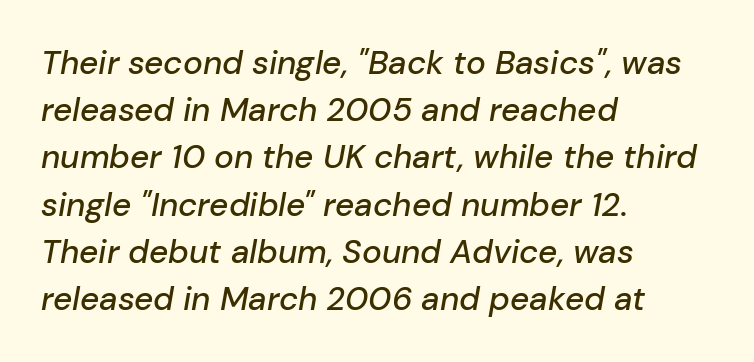
The image shows 33 px text type, italic (leaning right); set left-aligned, normal line spacing (1.43x), normal letter spacing, not underlined; low stroke contrast and a medium x-height.
